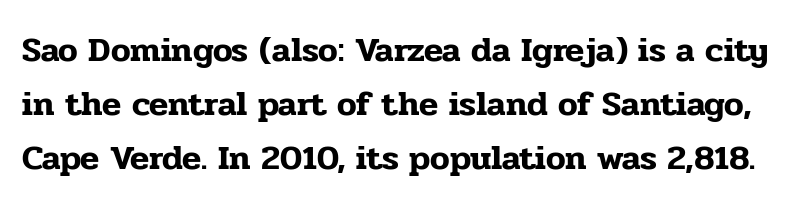
Q: Is the text italic (slanted)? A: No, it is upright.
Q: Is the typeface a serif or a sans-serif typeface? A: Serif.
Q: Is the text underlined? A: No.
Q: Is the spacing between letters normal or unusually wide? A: Normal.
Q: Is the spacing between lines tight, normal or loose? A: Normal.
Q: Width (condensed, normal, or wide)? A: Normal.
Q: Stroke contrast? A: Low.
Q: x-height? A: Medium.
Q: Monospaced? A: No.
